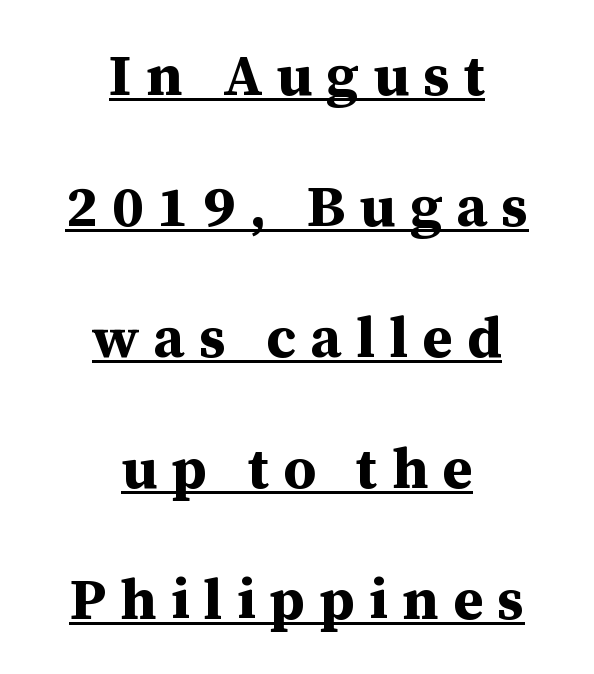
Q: Is the text bold? A: Yes.
Q: Is the text italic (slanted)? A: No, it is upright.
Q: Is the typeface a serif or a sans-serif typeface? A: Serif.
Q: Is the text underlined? A: Yes.
Q: How is the paragraph aligned? A: Centered.
Q: Is the spacing between letters normal or unusually wide? A: Unusually wide.
Q: Is the spacing between lines tight, normal or loose? A: Loose.
Q: Width (condensed, normal, or wide)? A: Normal.
Q: Stroke contrast? A: Medium.
Q: x-height? A: Medium.
Q: Monospaced? A: No.
